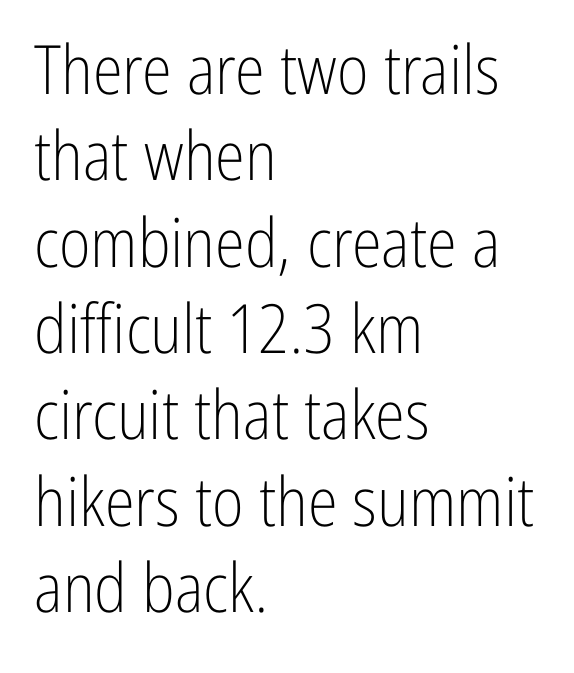
Serifs: no, the terminals of the letterforms are clean. These glyphs show unthickened strokes, regular width or finer. Is this a fixed-width face? No — the glyphs have proportional, varying widths. This sample uses plain, unmodified letter spacing.
